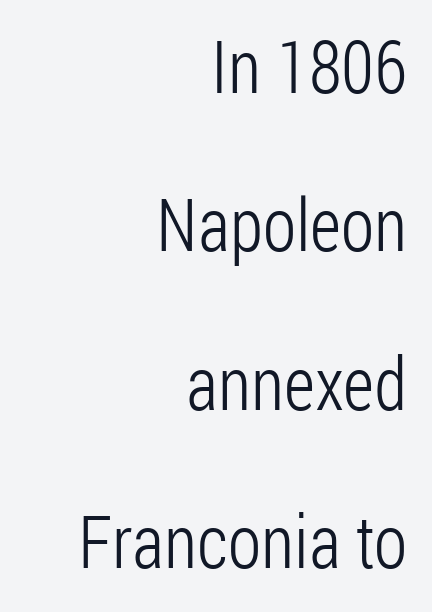
The image shows 73 px light, condensed sans-serif type, upright; set right-aligned, loose line spacing (2.17x), normal letter spacing, not underlined; low stroke contrast and a medium x-height.
